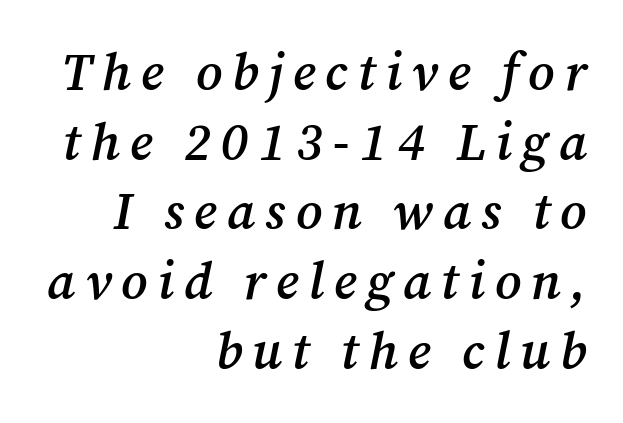
{"serif": "yes", "italic": "yes", "lean": "right", "slant_degrees": 12, "bold": "semi", "weight": "semibold", "width": "normal", "stroke_contrast": "medium", "x_height": "medium", "monospaced": "no", "underline": "no", "align": "right", "line_spacing": "normal", "line_spacing_ratio": 1.34, "glyph_px": 52}
